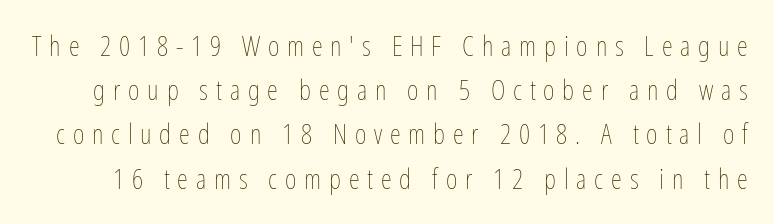
{"italic": "no", "bold": "no", "weight": "thin", "width": "condensed", "stroke_contrast": "low", "x_height": "medium", "monospaced": "no", "underline": "no", "line_spacing": "normal", "line_spacing_ratio": 1.58, "letter_spacing": "wide", "letter_spacing_em": 0.28, "glyph_px": 28}
